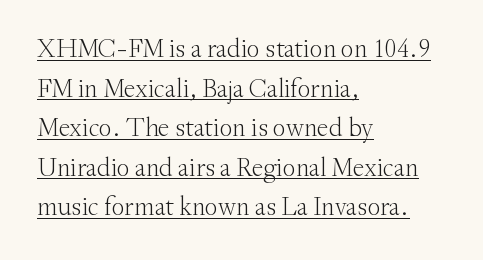
Q: Is the text bold? A: No.
Q: Is the text italic (slanted)? A: No, it is upright.
Q: Is the text underlined? A: Yes.
Q: How is the paragraph aligned? A: Left-aligned.
Q: Is the spacing between letters normal or unusually wide? A: Normal.
Q: Is the spacing between lines tight, normal or loose? A: Normal.
